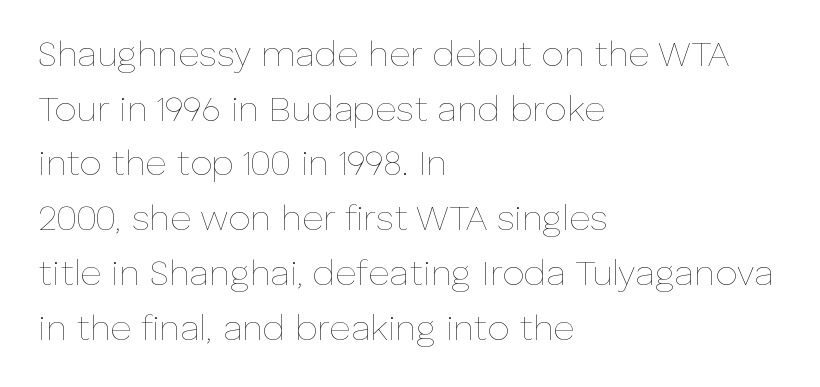
The image shows 36 px thin type, upright; set left-aligned, normal line spacing (1.52x), normal letter spacing, not underlined; low stroke contrast and a medium x-height.
